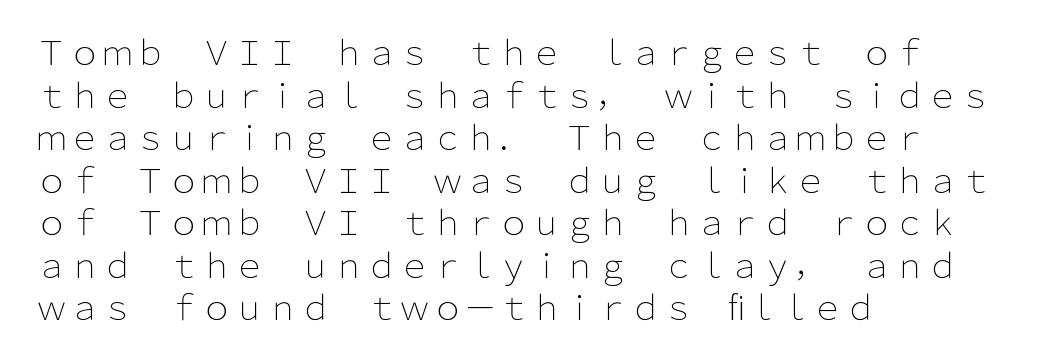
Q: Is the text bold? A: No.
Q: Is the text italic (slanted)? A: No, it is upright.
Q: Is the typeface a serif or a sans-serif typeface? A: Sans-serif.
Q: Is the text underlined? A: No.
Q: How is the paragraph aligned? A: Left-aligned.
Q: Is the spacing between letters normal or unusually wide? A: Normal.
Q: Is the spacing between lines tight, normal or loose? A: Normal.
Q: Width (condensed, normal, or wide)? A: Normal.
Q: Stroke contrast? A: Low.
Q: x-height? A: Medium.
Q: Monospaced? A: No.
